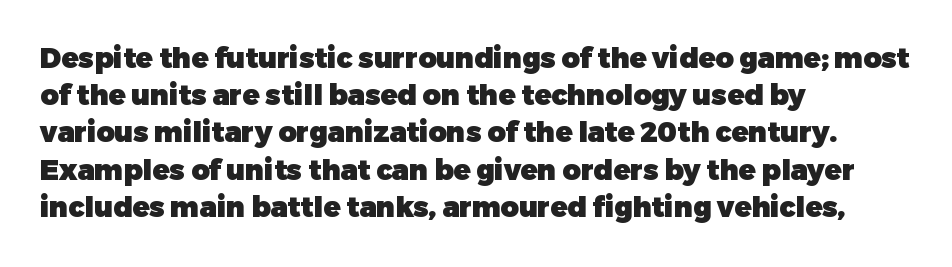
Q: Is the text bold? A: Yes.
Q: Is the text italic (slanted)? A: No, it is upright.
Q: Is the typeface a serif or a sans-serif typeface? A: Sans-serif.
Q: Is the text underlined? A: No.
Q: How is the paragraph aligned? A: Left-aligned.
Q: Is the spacing between letters normal or unusually wide? A: Normal.
Q: Is the spacing between lines tight, normal or loose? A: Normal.
Q: Width (condensed, normal, or wide)? A: Normal.
Q: Stroke contrast? A: Low.
Q: x-height? A: Medium.
Q: Monospaced? A: No.
